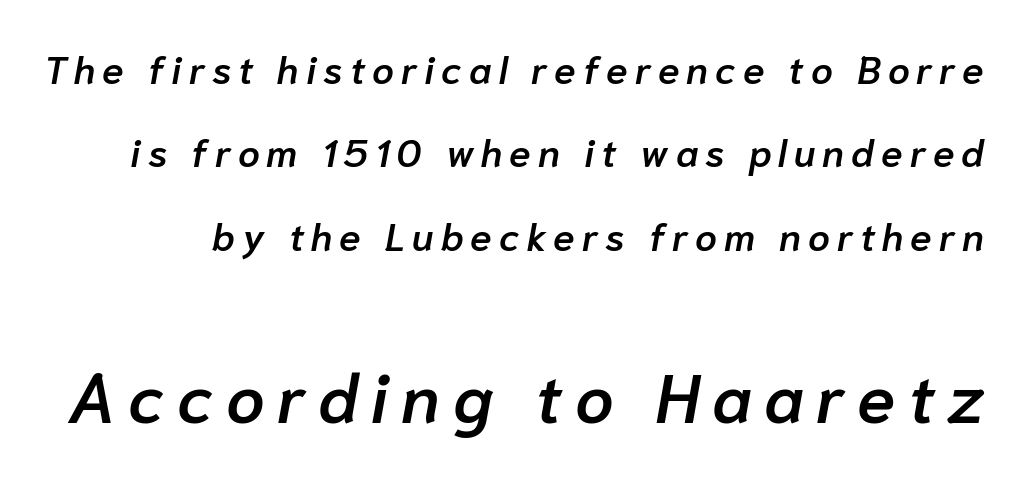
Q: Is the text bold? A: Semi-bold.
Q: Is the text italic (slanted)? A: Yes, it leans right by about 10 degrees.
Q: Is the text underlined? A: No.
Q: Is the spacing between lines tight, normal or loose? A: Loose.
Q: Which block of text is set in a larger size, the first (top) or the second (bottom)? A: The second (bottom) one.
Q: Width (condensed, normal, or wide)? A: Normal.
Q: Stroke contrast? A: Low.
Q: x-height? A: Medium.
Q: Monospaced? A: No.
